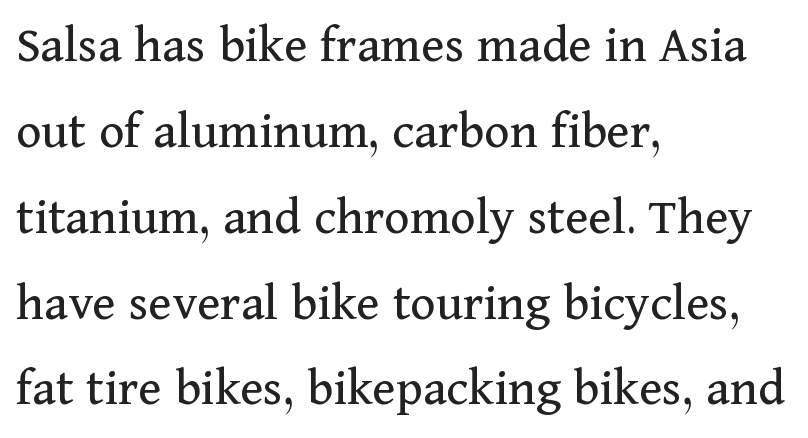
Q: Is the text bold? A: No.
Q: Is the text italic (slanted)? A: No, it is upright.
Q: Is the typeface a serif or a sans-serif typeface? A: Serif.
Q: Is the text underlined? A: No.
Q: How is the paragraph aligned? A: Left-aligned.
Q: Is the spacing between letters normal or unusually wide? A: Normal.
Q: Is the spacing between lines tight, normal or loose? A: Normal.
Q: Width (condensed, normal, or wide)? A: Normal.
Q: Stroke contrast? A: Medium.
Q: x-height? A: Medium.
Q: Monospaced? A: No.
